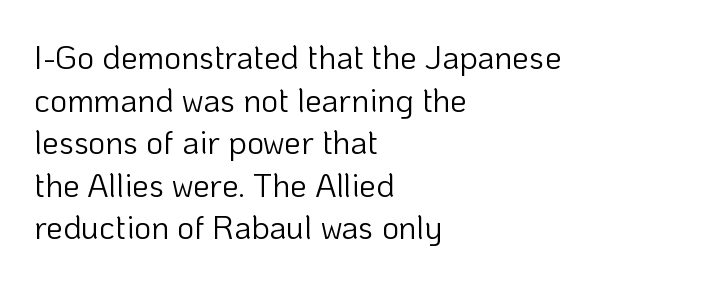
{"serif": "no", "italic": "no", "bold": "no", "weight": "light", "width": "normal", "stroke_contrast": "low", "x_height": "medium", "monospaced": "no", "underline": "no", "align": "left", "line_spacing": "normal", "line_spacing_ratio": 1.29, "letter_spacing": "normal", "letter_spacing_em": 0.0, "glyph_px": 33}
